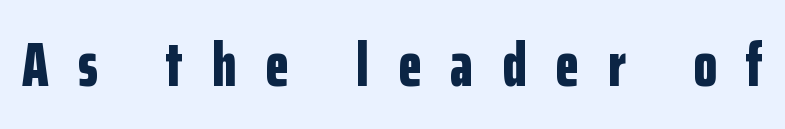
Q: Is the text bold? A: Yes.
Q: Is the text italic (slanted)? A: No, it is upright.
Q: Is the typeface a serif or a sans-serif typeface? A: Sans-serif.
Q: Is the text underlined? A: No.
Q: Is the spacing between letters normal or unusually wide? A: Unusually wide.
Q: Width (condensed, normal, or wide)? A: Condensed.
Q: Stroke contrast? A: Low.
Q: x-height? A: Medium.
Q: Monospaced? A: No.
